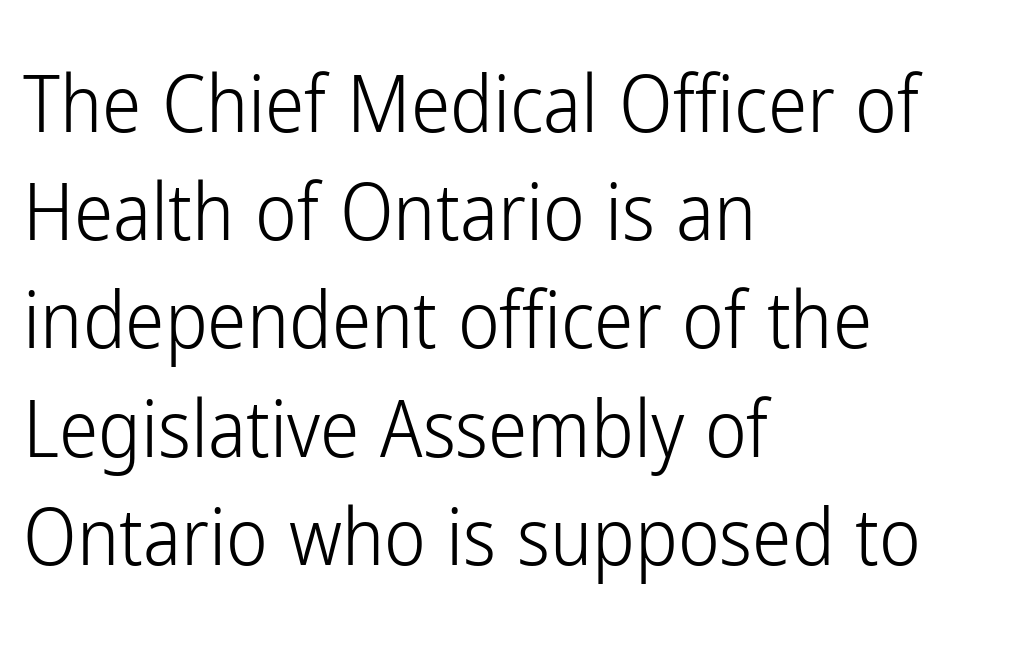
Varying glyph widths throughout — classic text-font behaviour. Typeset ragged right — the left edge is the straight one. Nope, no serifs anywhere on these letters. Each word holds together tightly as a unit, with standard inter-letter gaps. No heavy texture on the line: the type isn't bold. Just letters on the line, the space beneath them empty.
